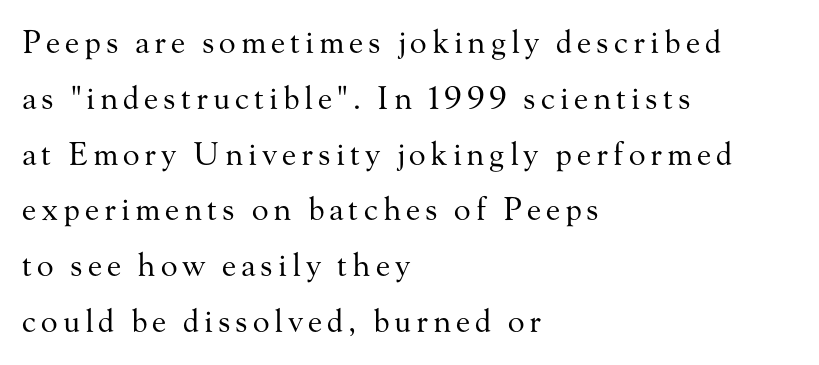
The passage is arranged the way most books set body copy — flush left. Proportional: the letters do not fall into vertical columns. A quiet, ordinary-to-light weight characterises the typeface. The font's upright variant was chosen for this text. Classification — serif.
